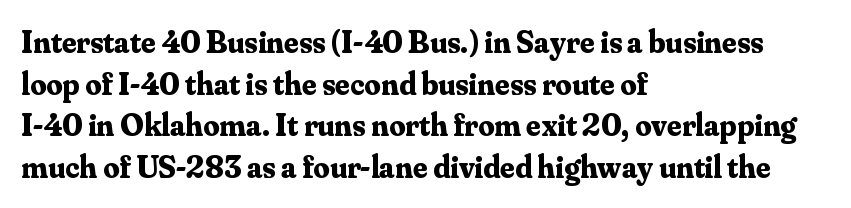
Evenly set lines give the paragraph a standard silhouette. Caption: standard tracking, unaltered. Serif or sans? Serif — the stroke terminals have little feet. How heavy is the stroke? Heavy — this is a bold.
